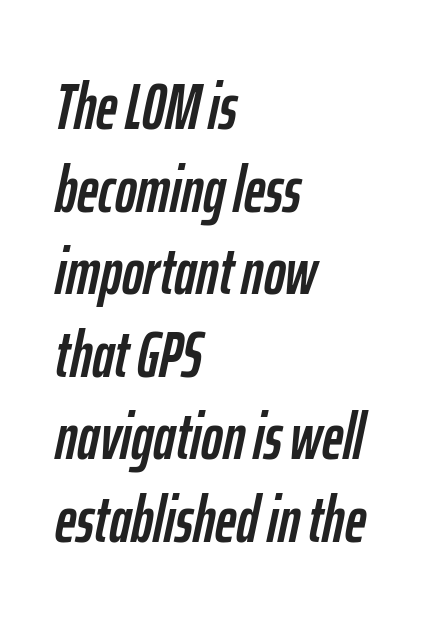
The passage shown is not underscored anywhere. One glance says typical: line gaps are just what's usual. The letterforms sit shoulder to shoulder at normal distance. Posture: slanted. Varying glyph widths throughout — classic text-font behaviour.
